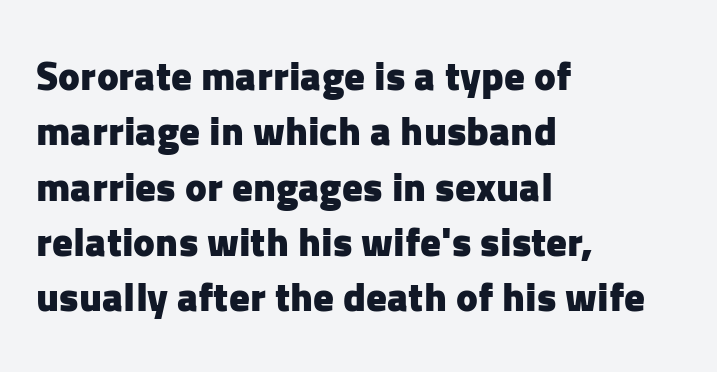
Q: Is the text bold? A: Yes.
Q: Is the text italic (slanted)? A: No, it is upright.
Q: Is the typeface a serif or a sans-serif typeface? A: Sans-serif.
Q: Is the text underlined? A: No.
Q: How is the paragraph aligned? A: Left-aligned.
Q: Is the spacing between letters normal or unusually wide? A: Normal.
Q: Is the spacing between lines tight, normal or loose? A: Normal.
Q: Width (condensed, normal, or wide)? A: Normal.
Q: Stroke contrast? A: Low.
Q: x-height? A: Medium.
Q: Monospaced? A: No.
